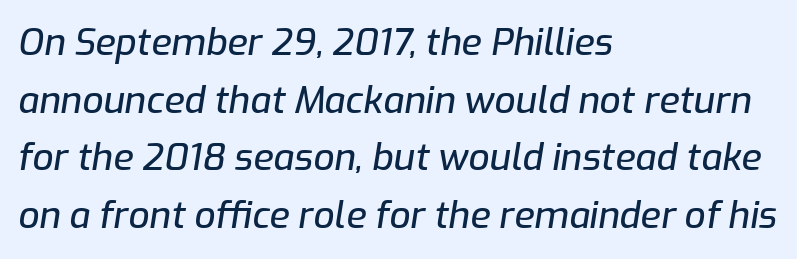
The image shows 37 px text type, italic (leaning right); set left-aligned, normal line spacing (1.56x), normal letter spacing, not underlined; low stroke contrast and a medium x-height.
